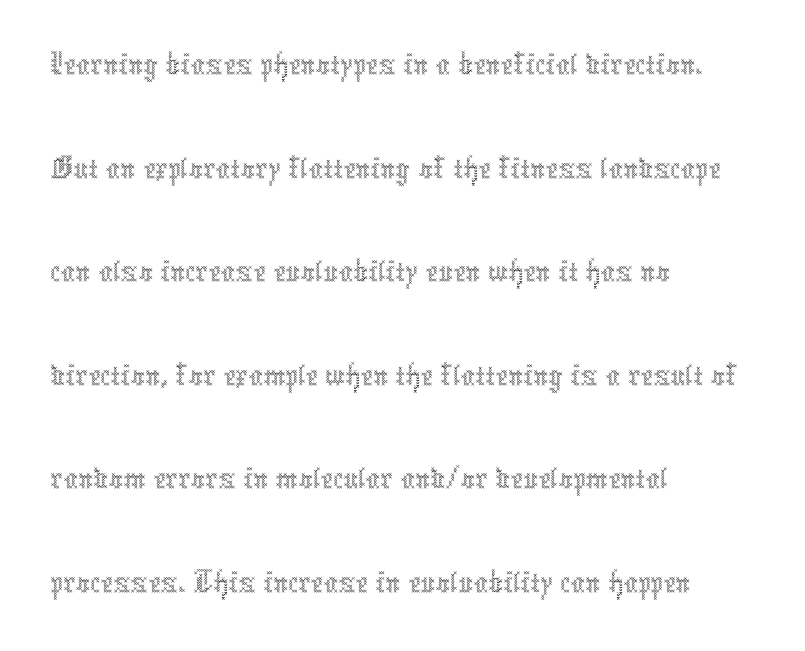
Q: Is the text bold? A: No.
Q: Is the text italic (slanted)? A: No, it is upright.
Q: Is the text underlined? A: No.
Q: How is the paragraph aligned? A: Left-aligned.
Q: Is the spacing between letters normal or unusually wide? A: Normal.
Q: Is the spacing between lines tight, normal or loose? A: Normal.
Q: Width (condensed, normal, or wide)? A: Condensed.
Q: x-height? A: Medium.
Q: Monospaced? A: No.
